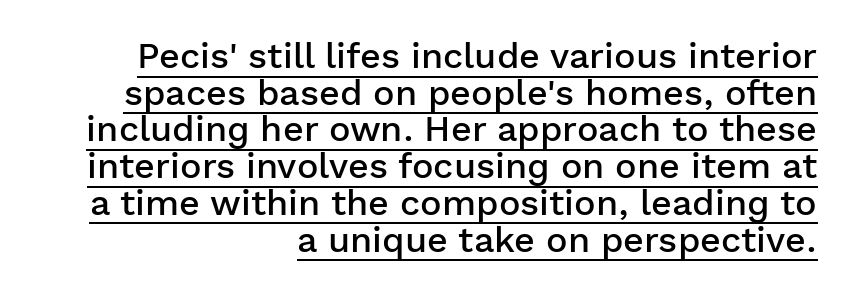
{"serif": "no", "italic": "no", "bold": "semi", "weight": "semibold", "width": "normal", "stroke_contrast": "low", "x_height": "medium", "monospaced": "no", "underline": "yes", "align": "right", "line_spacing": "tight", "line_spacing_ratio": 1.02, "letter_spacing": "normal", "letter_spacing_em": 0.0, "glyph_px": 36}
